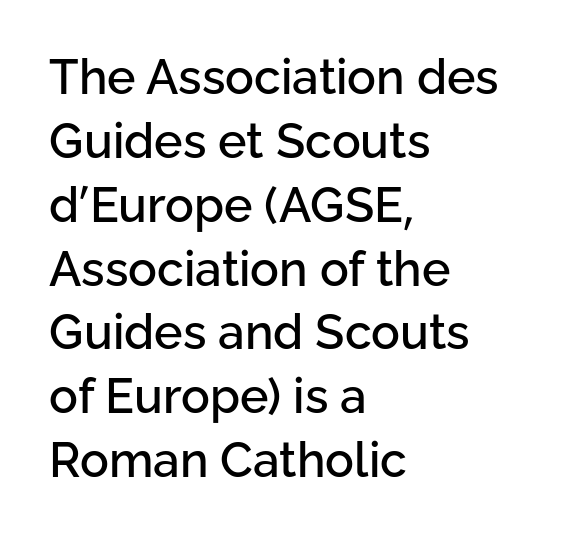
The image shows 48 px sans-serif type, upright; set left-aligned, normal line spacing (1.33x), normal letter spacing, not underlined; low stroke contrast and a medium x-height.
